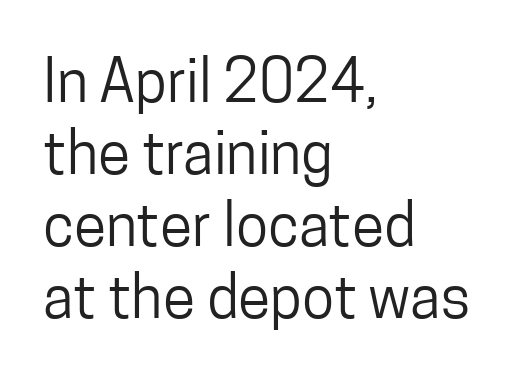
The letterforms sit at book weight or below. Default kerning and tracking; the words read as compact shapes. The baseline area is clear. These lines are rendered in a variable-pitch font. Teacher's note: observe the even left margin — that is flush-left alignment.
